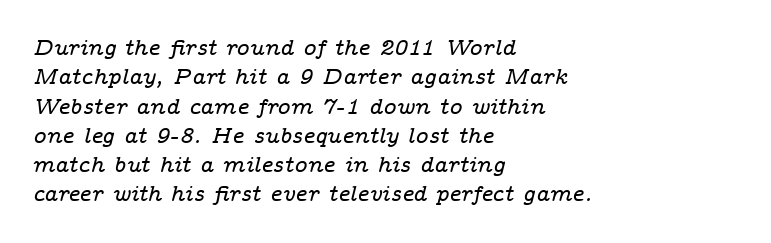
The paragraph shown leans on its left margin. The passage shown is not underscored anywhere. The passage shown stacks its lines at a standard gap. No extra tracking has been applied to these lines.
